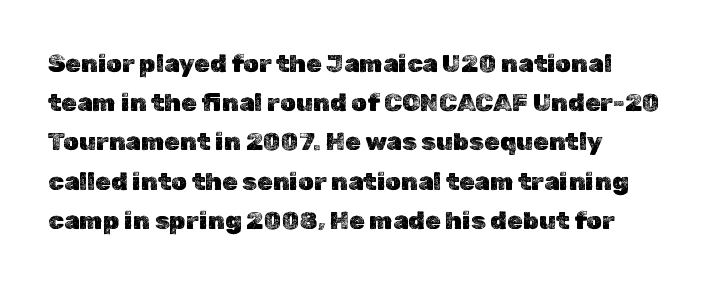
{"italic": "no", "underline": "no", "line_spacing": "normal", "line_spacing_ratio": 1.57, "letter_spacing": "normal", "letter_spacing_em": 0.0, "glyph_px": 25}
